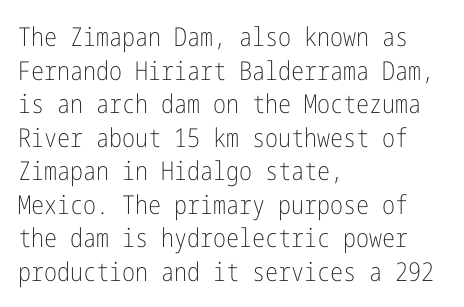
{"italic": "no", "bold": "no", "underline": "no", "align": "left", "line_spacing": "normal", "line_spacing_ratio": 1.29, "letter_spacing": "normal", "letter_spacing_em": 0.0, "glyph_px": 26}
